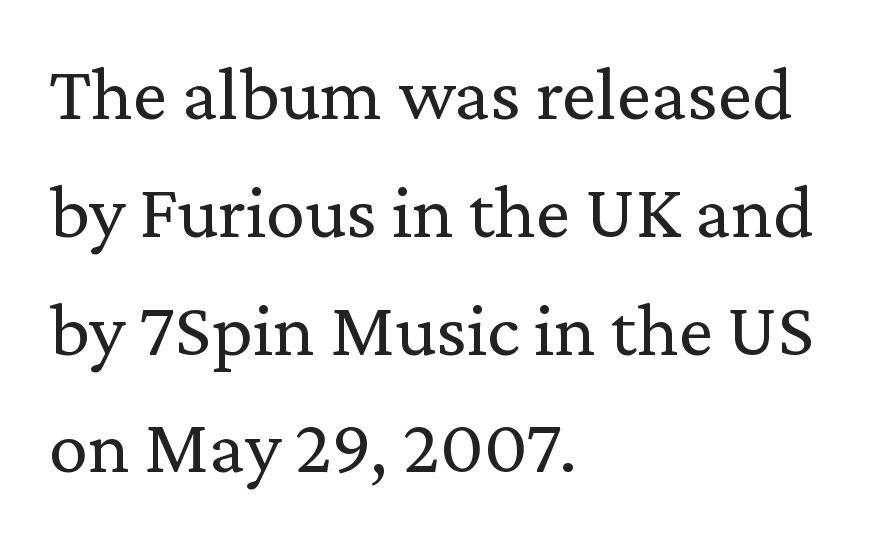
The strokes are not fattened; the text isn't bold. Is this a fixed-width face? No — the glyphs have proportional, varying widths. The space directly below the letters is spotless. Notice how the passage keeps a crisp vertical edge on the left only.
